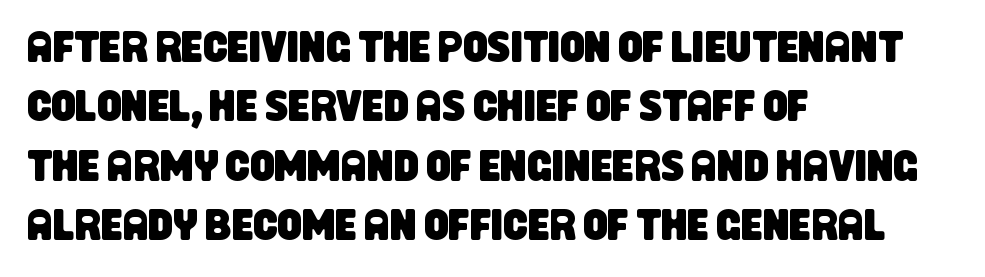
Visually the block forms a straight wall on the left and a jagged coastline on the right. Inter-character spacing is left at the font's built-in metrics. The words here are not underlined. Does the type have serifs? No, each stem ends abruptly. This block has exactly the height ordinary leading produces.
